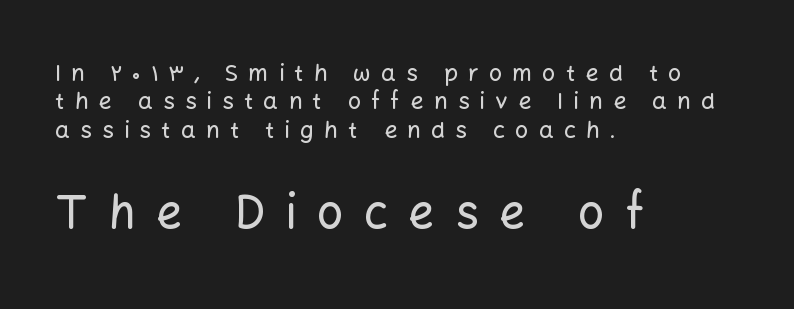
The image shows 46 px sans-serif type, upright; set left-aligned, line spacing 1.23x, unusually wide letter spacing (+0.45 em), not underlined; the second (bottom) block is 2.0x larger; low stroke contrast and a medium x-height.
